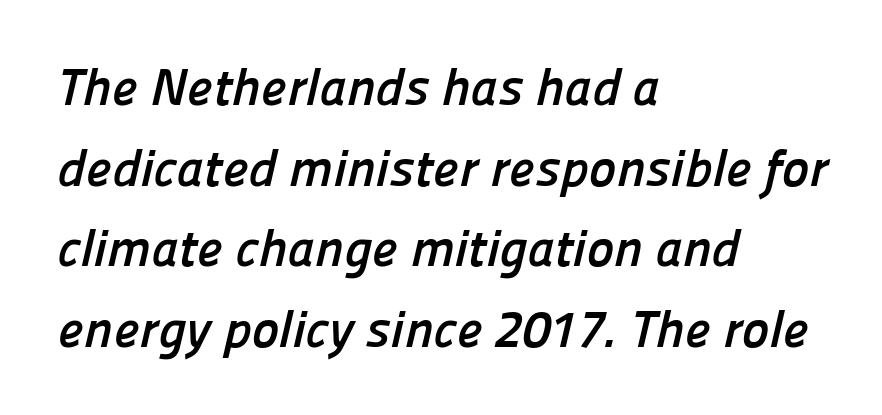
{"serif": "no", "bold": "yes", "weight": "semibold", "width": "normal", "stroke_contrast": "low", "x_height": "medium", "monospaced": "no", "underline": "no", "align": "left", "line_spacing": "normal", "line_spacing_ratio": 1.55, "letter_spacing": "normal", "letter_spacing_em": 0.0, "glyph_px": 52}
